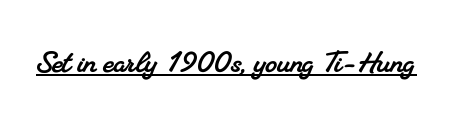
{"serif": "yes", "width": "normal", "stroke_contrast": "medium", "x_height": "small", "monospaced": "no", "underline": "yes", "letter_spacing": "normal", "letter_spacing_em": 0.0, "glyph_px": 37}
